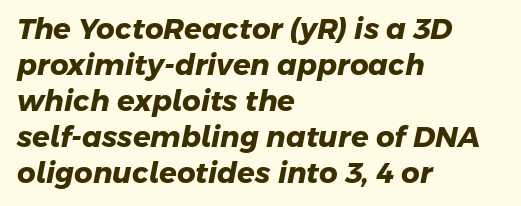
{"serif": "no", "bold": "yes", "weight": "heavy", "width": "normal", "stroke_contrast": "low", "x_height": "medium", "monospaced": "no", "underline": "no", "align": "left", "line_spacing_ratio": 1.24, "letter_spacing": "normal", "letter_spacing_em": 0.0, "glyph_px": 29}
